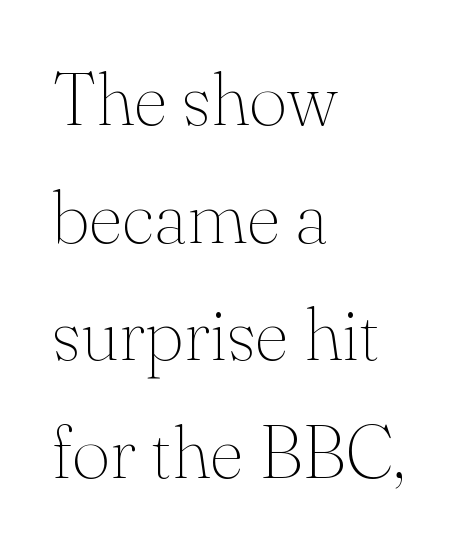
The image shows 74 px thin serif type, upright; set left-aligned, normal line spacing (1.59x), normal letter spacing, not underlined; medium stroke contrast and a small x-height.
